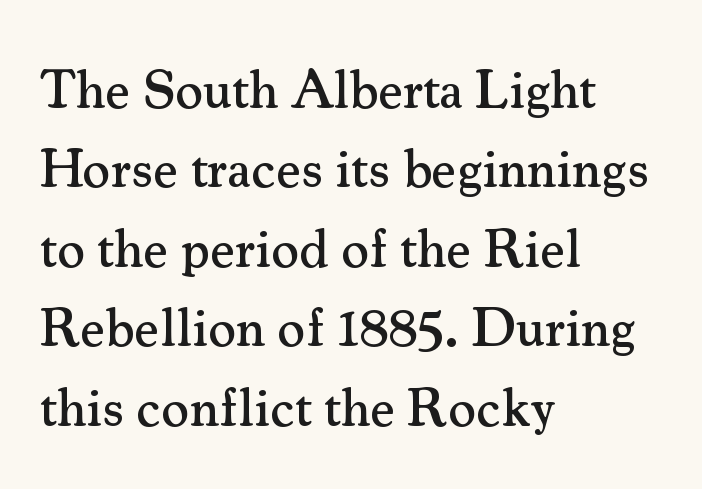
A typesetter would call this zero additional tracking. Posture: straight, roman, zero tilt. Looks like regular typesetting: each glyph gets only the width it needs. Horizontal bands of white between lines are of average thickness.
